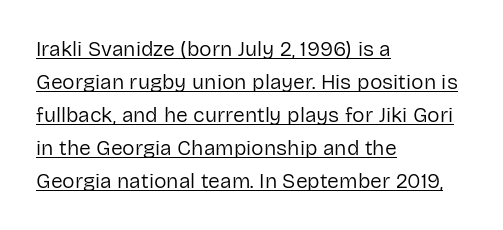
{"italic": "no", "bold": "no", "underline": "yes", "align": "left", "line_spacing": "normal", "line_spacing_ratio": 1.57, "letter_spacing": "normal", "letter_spacing_em": 0.0, "glyph_px": 21}
